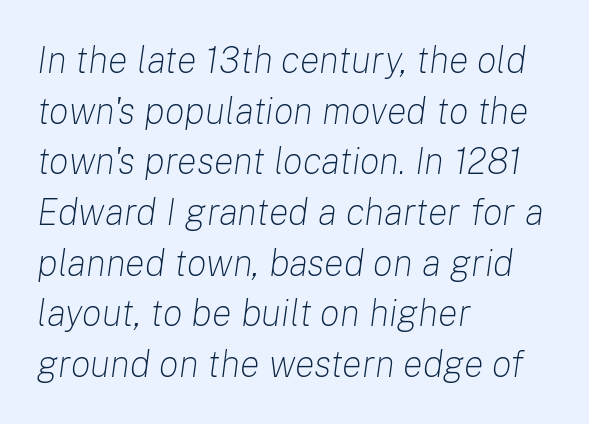
The image shows 37 px light type, italic (leaning right); set left-aligned, normal line spacing (1.37x), normal letter spacing, not underlined; low stroke contrast and a medium x-height.
